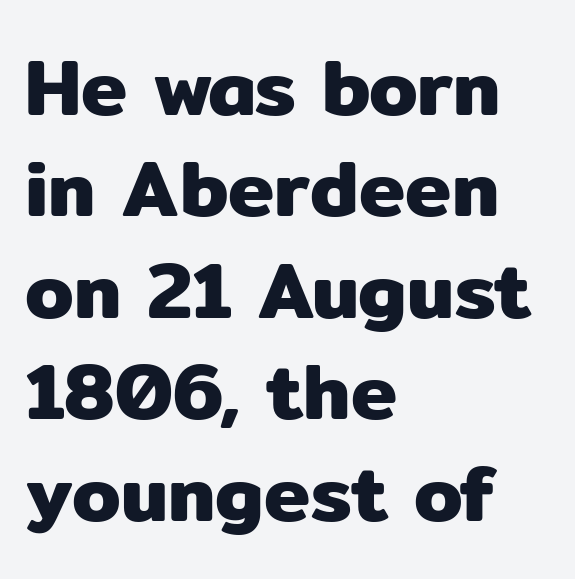
{"serif": "no", "italic": "no", "width": "normal", "stroke_contrast": "low", "x_height": "medium", "monospaced": "no", "underline": "no", "align": "left", "line_spacing": "normal", "line_spacing_ratio": 1.3, "letter_spacing": "normal", "letter_spacing_em": 0.0, "glyph_px": 78}
